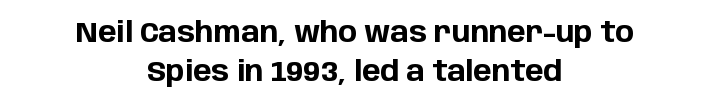
{"serif": "no", "italic": "no", "bold": "yes", "weight": "bold", "width": "normal", "stroke_contrast": "low", "x_height": "large", "monospaced": "no", "underline": "no", "align": "center", "line_spacing": "normal", "line_spacing_ratio": 1.41, "letter_spacing": "normal", "letter_spacing_em": 0.0, "glyph_px": 28}
